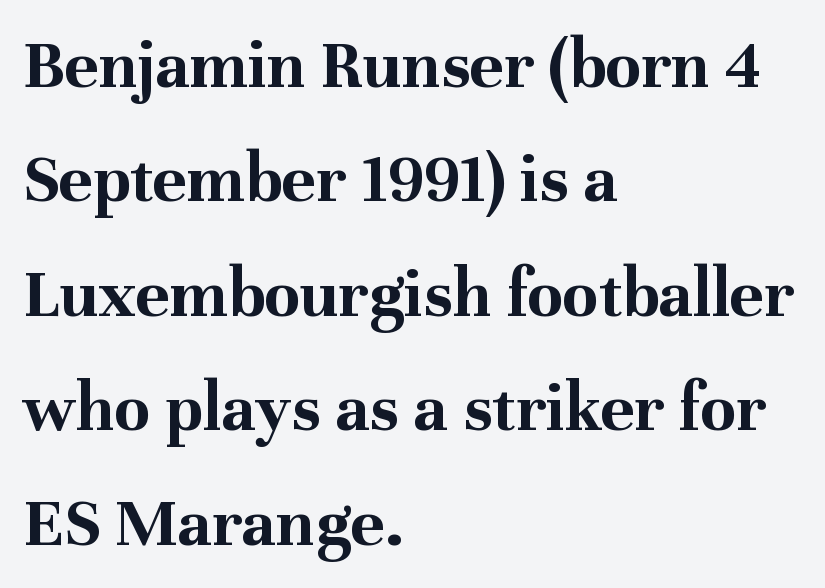
{"serif": "yes", "italic": "no", "bold": "yes", "weight": "bold", "width": "normal", "stroke_contrast": "medium", "x_height": "medium", "monospaced": "no", "underline": "no", "align": "left", "line_spacing": "normal", "line_spacing_ratio": 1.59, "letter_spacing": "normal", "letter_spacing_em": 0.0, "glyph_px": 72}
